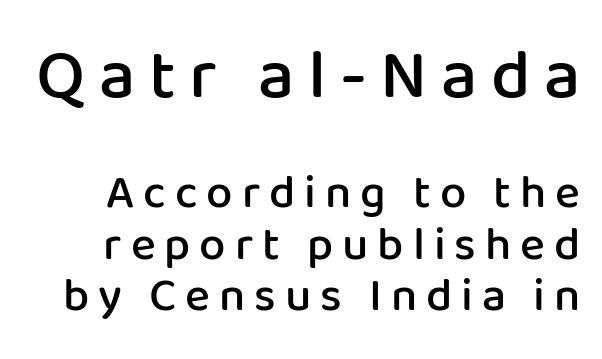
Q: Is the text bold? A: Semi-bold.
Q: Is the text italic (slanted)? A: No, it is upright.
Q: Is the typeface a serif or a sans-serif typeface? A: Sans-serif.
Q: Is the text underlined? A: No.
Q: Is the spacing between lines tight, normal or loose? A: Tight.
Q: Which block of text is set in a larger size, the first (top) or the second (bottom)? A: The first (top) one.
Q: Width (condensed, normal, or wide)? A: Normal.
Q: Stroke contrast? A: Low.
Q: x-height? A: Medium.
Q: Monospaced? A: No.
